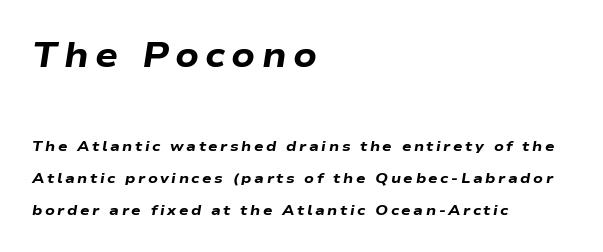
The image shows 34 px heavy, wide type, italic (leaning right); set left-aligned, loose line spacing (2.27x), not underlined; the first (top) block is 2.43x larger; low stroke contrast and a medium x-height.
